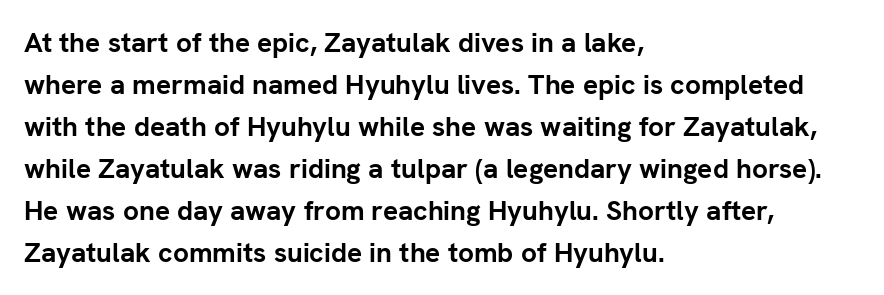
{"serif": "no", "italic": "no", "bold": "yes", "weight": "semibold", "width": "normal", "stroke_contrast": "low", "x_height": "medium", "monospaced": "no", "underline": "no", "align": "left", "line_spacing": "normal", "line_spacing_ratio": 1.5, "letter_spacing": "normal", "letter_spacing_em": 0.0, "glyph_px": 28}
